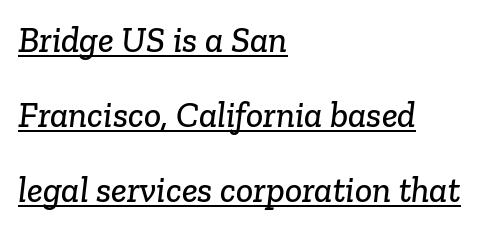
The image shows 36 px serif type; set left-aligned, loose line spacing (2.09x), normal letter spacing, underlined; low stroke contrast and a medium x-height.
